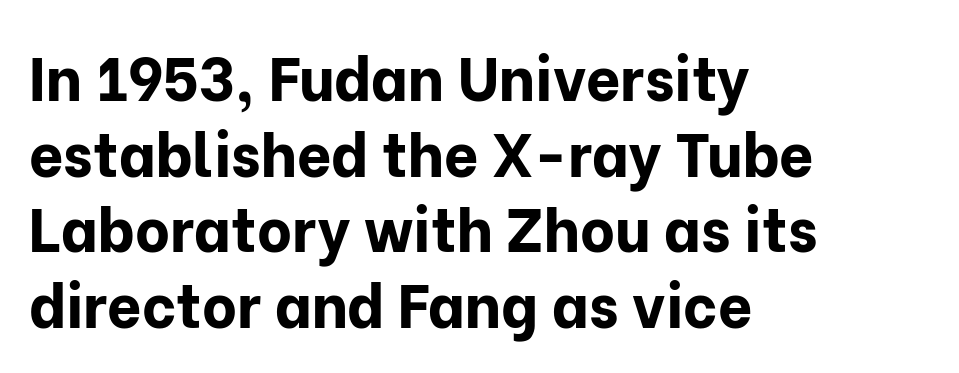
The image shows 60 px bold sans-serif type, upright; set left-aligned, normal line spacing (1.26x), normal letter spacing, not underlined; low stroke contrast and a medium x-height.
